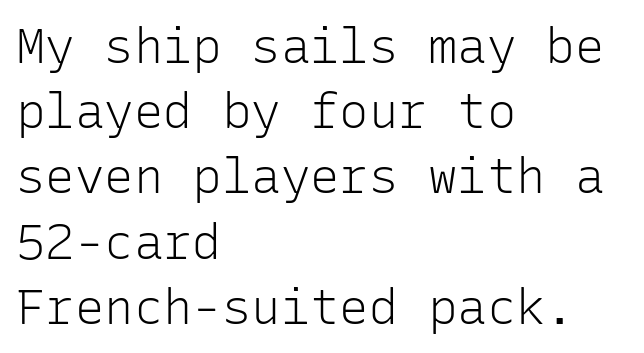
Q: Is the text bold? A: No.
Q: Is the text italic (slanted)? A: No, it is upright.
Q: Is the typeface a serif or a sans-serif typeface? A: Sans-serif.
Q: Is the text underlined? A: No.
Q: How is the paragraph aligned? A: Left-aligned.
Q: Is the spacing between letters normal or unusually wide? A: Normal.
Q: Is the spacing between lines tight, normal or loose? A: Normal.
Q: Width (condensed, normal, or wide)? A: Normal.
Q: Stroke contrast? A: Low.
Q: x-height? A: Medium.
Q: Monospaced? A: Yes.
